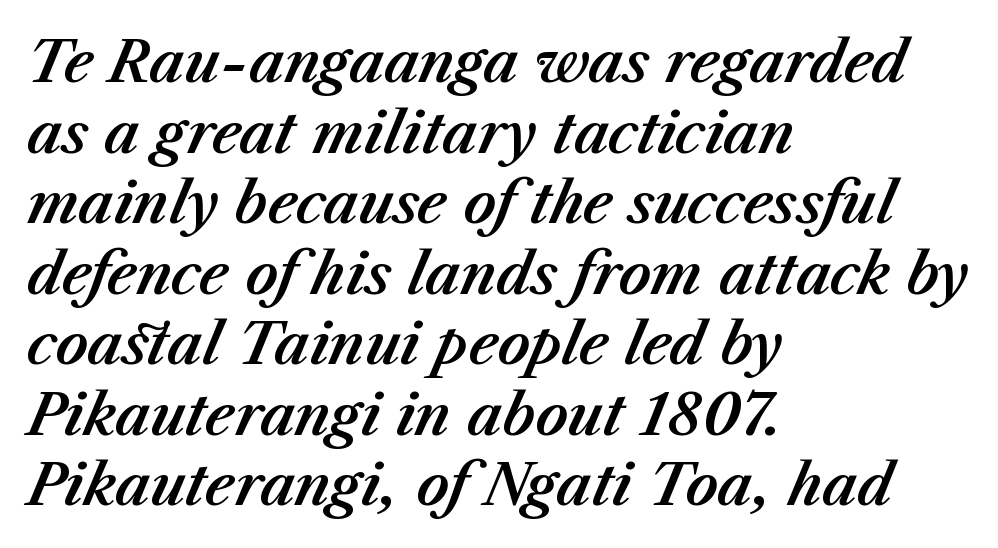
Left-aligned paragraph, ragged on the right. Caption: standard tracking, unaltered. Rows of type keep a routine distance in the vertical direction. Descenders hang freely into open space. Is this a fixed-width face? No — the glyphs have proportional, varying widths.
